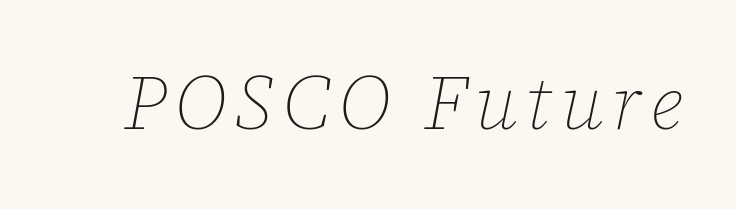
{"italic": "yes", "lean": "right", "slant_degrees": 12, "bold": "no", "weight": "thin", "width": "normal", "stroke_contrast": "low", "x_height": "medium", "monospaced": "no", "underline": "no", "glyph_px": 77}
